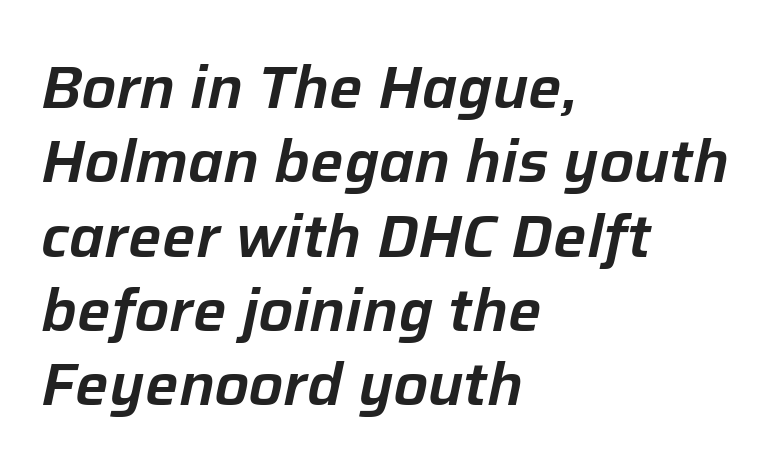
Q: Is the text italic (slanted)? A: Yes, it leans right by about 12 degrees.
Q: Is the text underlined? A: No.
Q: How is the paragraph aligned? A: Left-aligned.
Q: Is the spacing between letters normal or unusually wide? A: Normal.
Q: Is the spacing between lines tight, normal or loose? A: Normal.
Q: Width (condensed, normal, or wide)? A: Normal.
Q: Stroke contrast? A: Low.
Q: x-height? A: Medium.
Q: Monospaced? A: No.
